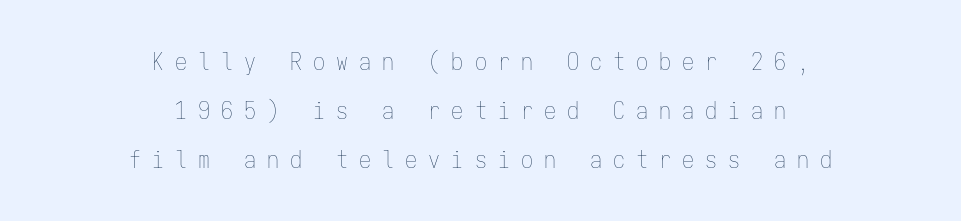
Casual observation: everything's sitting right in the middle. Bold? No — there's no thickening of the strokes. Any mark beneath the type? The region is blank. The vertical gap from one line to the next is large.
